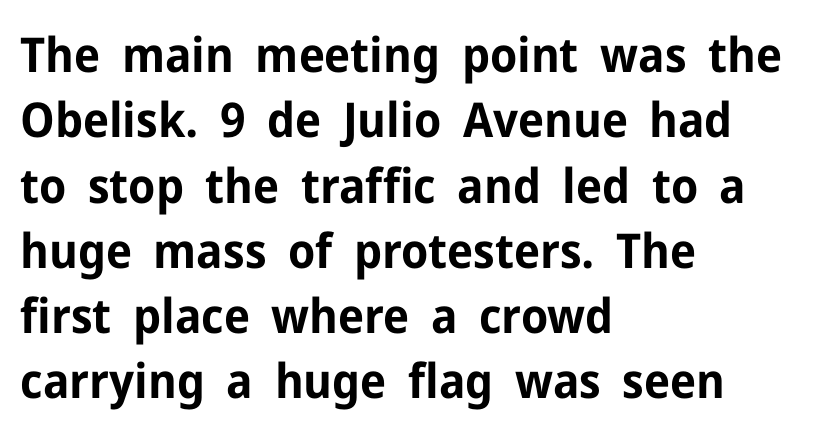
{"serif": "no", "italic": "no", "bold": "yes", "weight": "bold", "width": "normal", "stroke_contrast": "low", "x_height": "medium", "monospaced": "no", "underline": "no", "align": "left", "line_spacing": "normal", "line_spacing_ratio": 1.36, "letter_spacing": "normal", "letter_spacing_em": 0.0, "glyph_px": 48}
